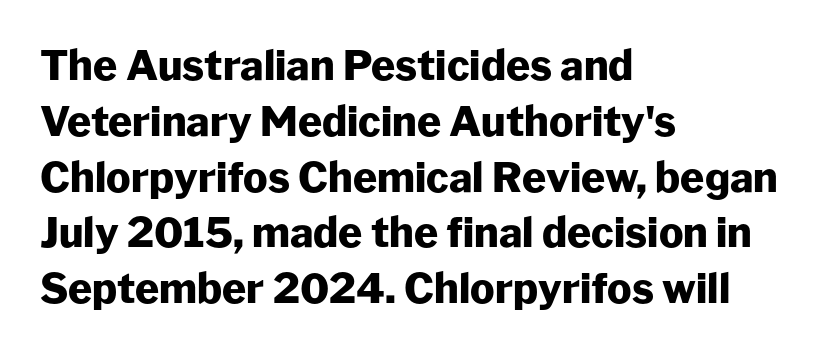
The image shows 41 px heavy sans-serif type, upright; set left-aligned, normal line spacing (1.36x), normal letter spacing, not underlined; low stroke contrast and a medium x-height.
